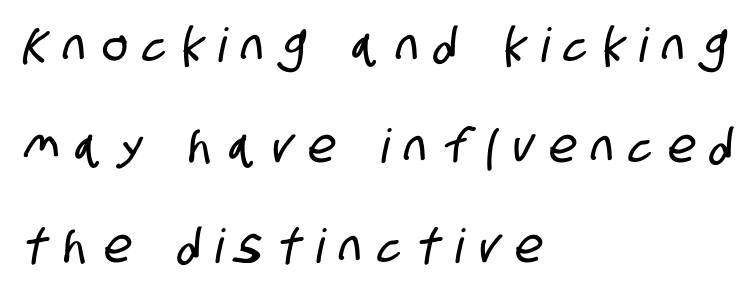
{"serif": "no", "width": "condensed", "stroke_contrast": "low", "x_height": "large", "monospaced": "no", "underline": "no", "align": "left", "line_spacing": "loose", "line_spacing_ratio": 2.14, "letter_spacing": "wide", "letter_spacing_em": 0.35, "glyph_px": 47}
